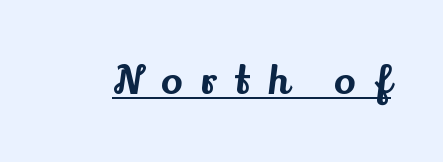
{"serif": "yes", "width": "normal", "stroke_contrast": "medium", "x_height": "small", "monospaced": "no", "underline": "yes", "letter_spacing": "wide", "letter_spacing_em": 0.47, "glyph_px": 40}
